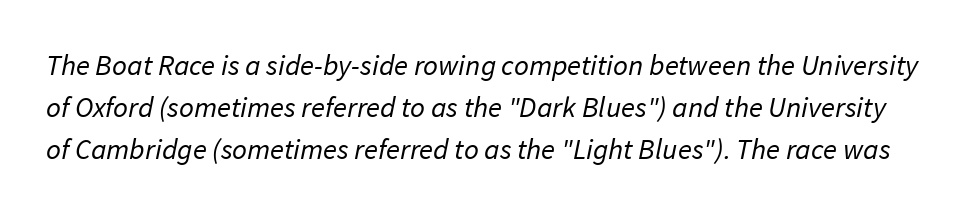
The passage shown is typed in a proportional face where columns would drift. Regarding serifs, this sample does without them. Has an underline been added? It has not. The line-height multiplier appears to be the usual default. Look at the tracking — it's just the regular setting, nothing added. This reads as an unemphasized weight, regular at the heaviest.
